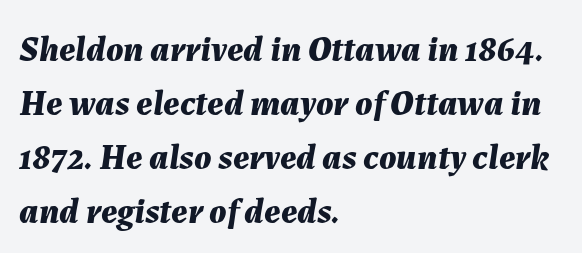
The image shows 36 px bold type, italic (leaning right); set left-aligned, normal line spacing (1.5x), normal letter spacing, not underlined; medium stroke contrast and a medium x-height.
